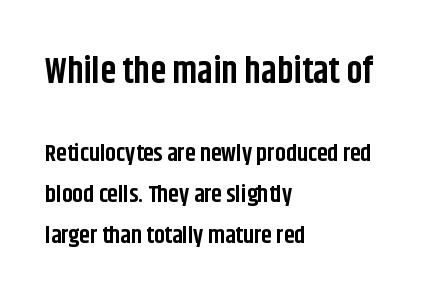
{"serif": "no", "italic": "no", "bold": "yes", "weight": "bold", "width": "condensed", "stroke_contrast": "low", "x_height": "large", "monospaced": "no", "underline": "no", "align": "left", "line_spacing_ratio": 1.71, "letter_spacing": "normal", "letter_spacing_em": 0.0, "larger_block": "first", "size_ratio": 1.5, "glyph_px": 36}
